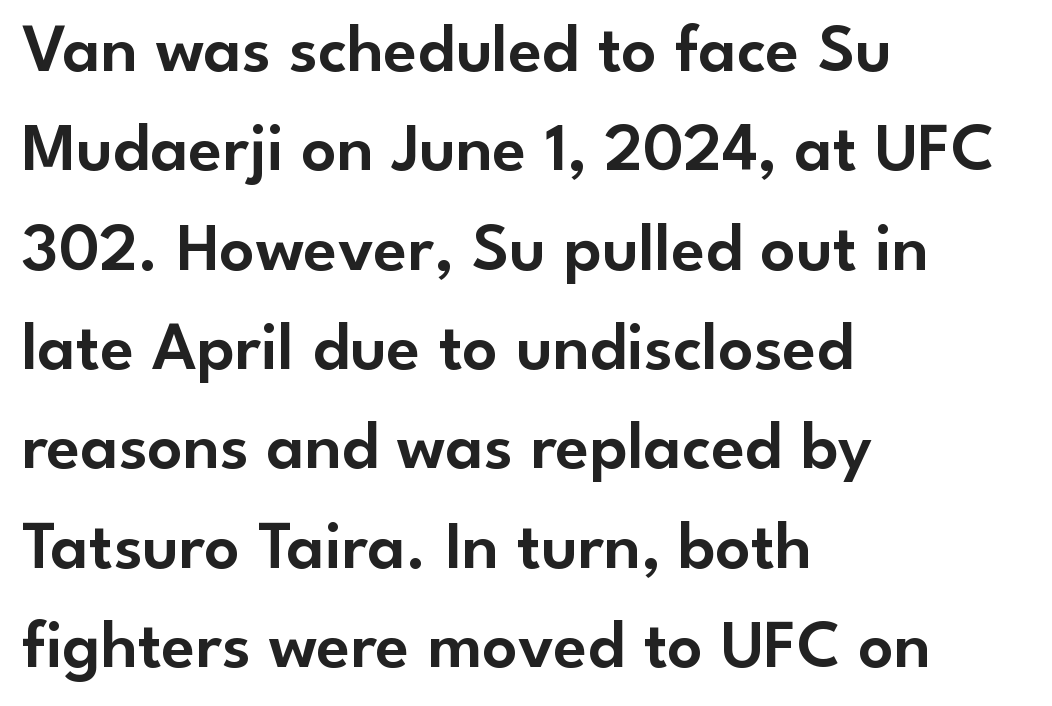
Descender tails drop into unmarked territory. The text block is weighted toward the left margin, trailing off unevenly rightward. A typesetter would call this proportional, since set widths differ per character. Vertical spacing — default. Between one letter and the next there's only the usual sliver of space. A sans-serif font was chosen for this passage.
